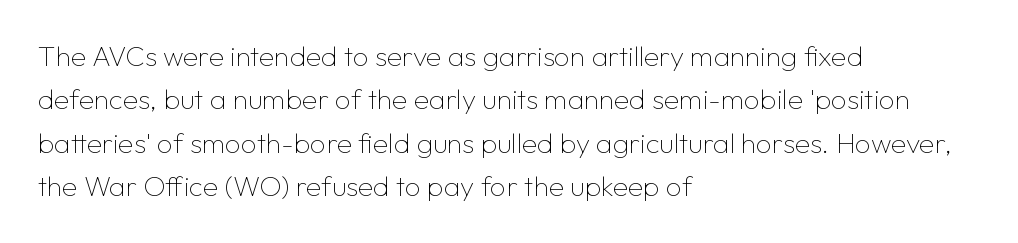
The image shows 28 px thin sans-serif type, upright; set left-aligned, normal line spacing (1.55x), normal letter spacing, not underlined; low stroke contrast and a medium x-height.
